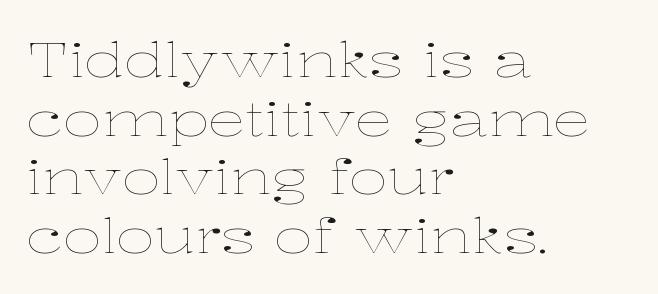
The image shows 48 px thin, wide type, upright; set left-aligned, line spacing 1.22x, normal letter spacing, not underlined; low stroke contrast and a medium x-height.
